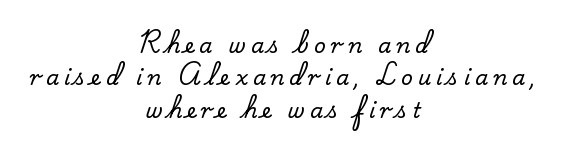
{"underline": "no", "align": "center", "line_spacing": "normal", "line_spacing_ratio": 1.54, "letter_spacing": "wide", "letter_spacing_em": 0.23, "glyph_px": 21}
